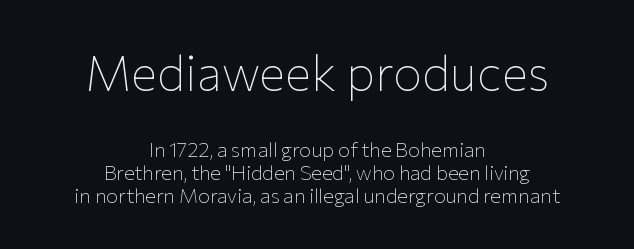
The baseline area is clear. Compared with typical paragraphs, the rows here are closer together. Here the designer chose a conventional face with non-uniform glyph widths. This is not heavy type; no bold has been used.
